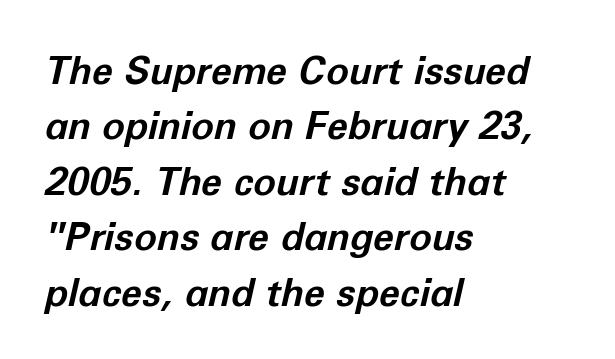
Q: Is the text bold? A: Yes.
Q: Is the text italic (slanted)? A: Yes, it leans right by about 12 degrees.
Q: Is the text underlined? A: No.
Q: How is the paragraph aligned? A: Left-aligned.
Q: Is the spacing between letters normal or unusually wide? A: Normal.
Q: Is the spacing between lines tight, normal or loose? A: Normal.
Q: Width (condensed, normal, or wide)? A: Normal.
Q: Stroke contrast? A: Low.
Q: x-height? A: Medium.
Q: Monospaced? A: No.
